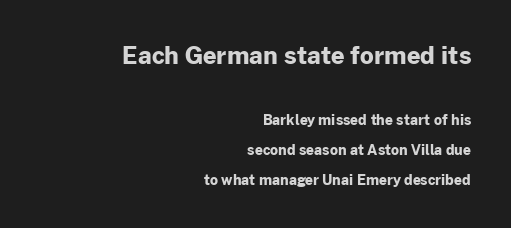
The image shows 24 px bold type, upright; set right-aligned, loose line spacing (2.15x), normal letter spacing, not underlined; the first (top) block is 1.71x larger.
